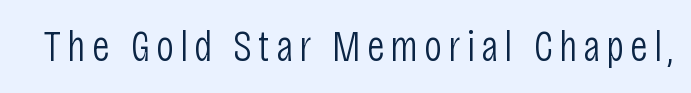
{"serif": "no", "italic": "no", "bold": "no", "weight": "light", "width": "condensed", "stroke_contrast": "low", "x_height": "large", "monospaced": "no", "underline": "no", "glyph_px": 45}
